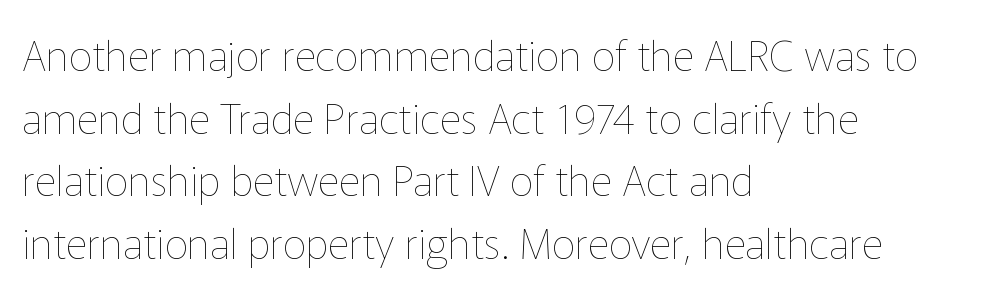
This sample has the flowing, uneven cadence of proportional lettering. One-word summary of the alignment: left. The letters sit at their default tracking, neither squeezed nor spread. This is the regular roman posture of the typeface.
